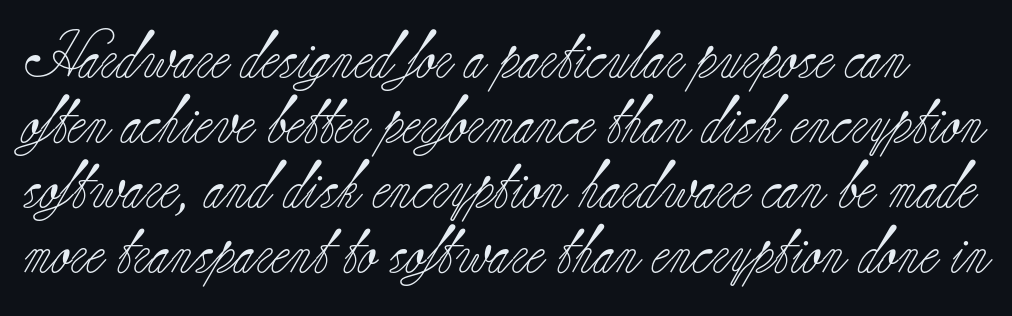
The image shows 47 px light serif type; set normal line spacing (1.38x), normal letter spacing, not underlined; low stroke contrast and a small x-height.
